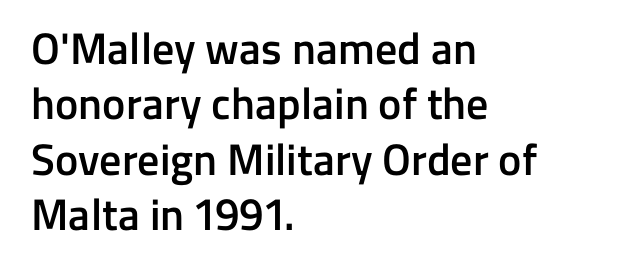
Q: Is the text bold? A: Semi-bold.
Q: Is the text italic (slanted)? A: No, it is upright.
Q: Is the typeface a serif or a sans-serif typeface? A: Sans-serif.
Q: Is the text underlined? A: No.
Q: How is the paragraph aligned? A: Left-aligned.
Q: Is the spacing between letters normal or unusually wide? A: Normal.
Q: Is the spacing between lines tight, normal or loose? A: Normal.
Q: Width (condensed, normal, or wide)? A: Normal.
Q: Stroke contrast? A: Low.
Q: x-height? A: Medium.
Q: Monospaced? A: No.
